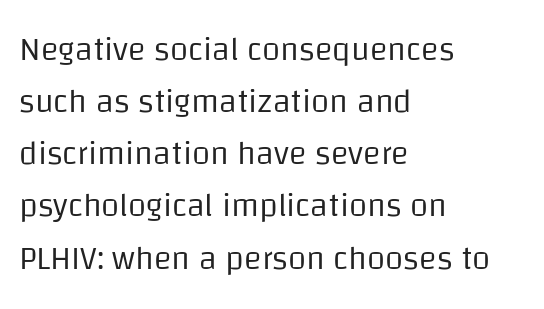
The image shows 33 px regular-weight sans-serif type, upright; set left-aligned, normal line spacing (1.58x), normal letter spacing, not underlined; low stroke contrast and a large x-height.
